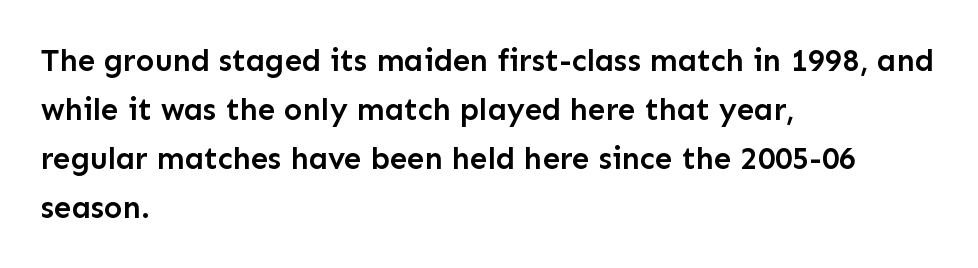
Does the lettering tilt? It doesn't — this is upright. Baseline-to-baseline distance is the conventional proportion of letter height. Beneath every word, the page is bare. The letters advance in unequal steps, a hallmark of proportional type. How heavy is the stroke? Medium-heavy — a semibold, shy of bold.
